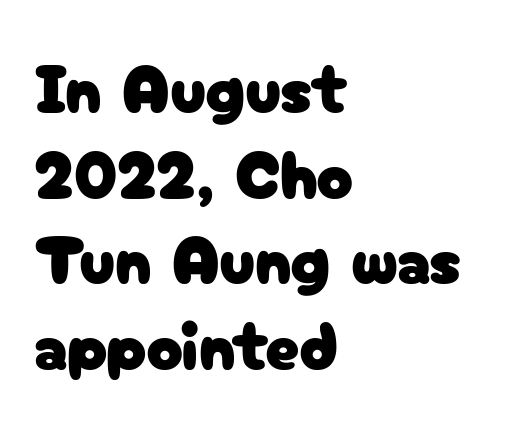
{"serif": "no", "italic": "no", "width": "normal", "stroke_contrast": "low", "x_height": "medium", "monospaced": "no", "underline": "no", "align": "left", "line_spacing": "normal", "line_spacing_ratio": 1.26, "letter_spacing": "normal", "letter_spacing_em": 0.0, "glyph_px": 68}
